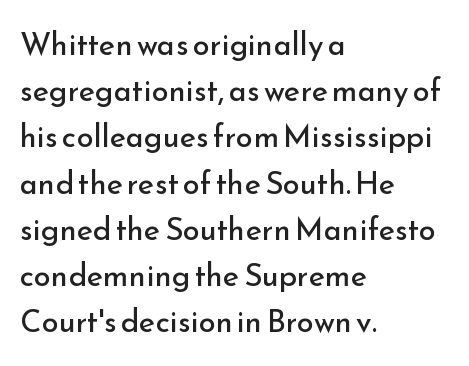
The image shows 31 px regular-weight sans-serif type, upright; set left-aligned, normal line spacing (1.49x), normal letter spacing, not underlined; low stroke contrast and a small x-height.
